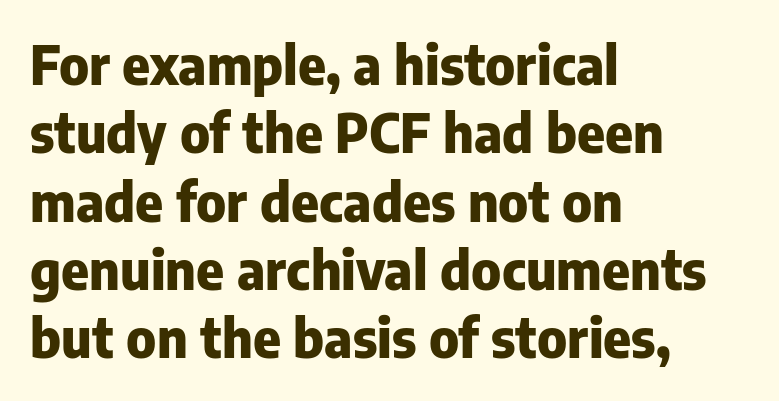
The image shows 53 px heavy sans-serif type, upright; set left-aligned, normal line spacing (1.29x), normal letter spacing, not underlined; low stroke contrast and a medium x-height.
